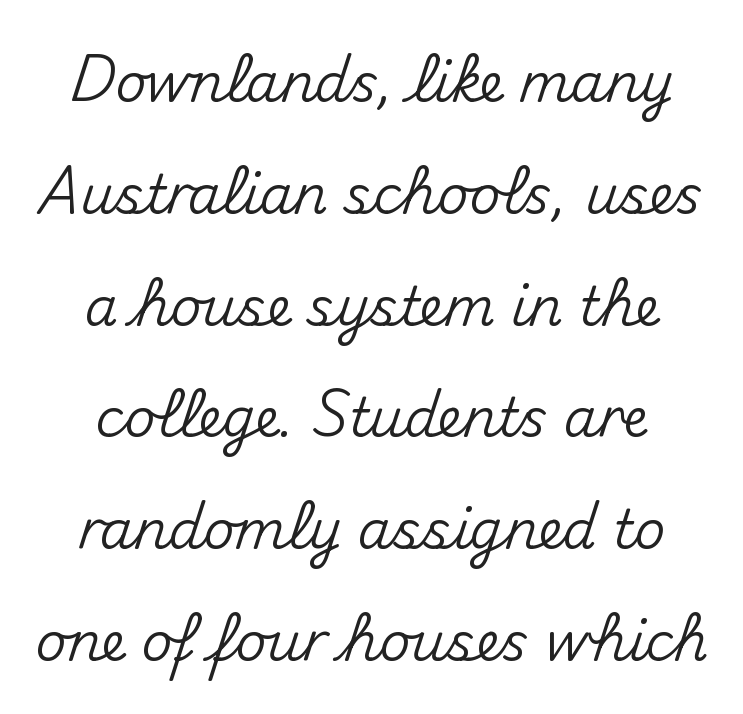
{"serif": "no", "width": "normal", "stroke_contrast": "medium", "x_height": "small", "monospaced": "no", "underline": "no", "align": "center", "line_spacing": "loose", "line_spacing_ratio": 2.11, "letter_spacing": "normal", "letter_spacing_em": 0.0, "glyph_px": 53}
